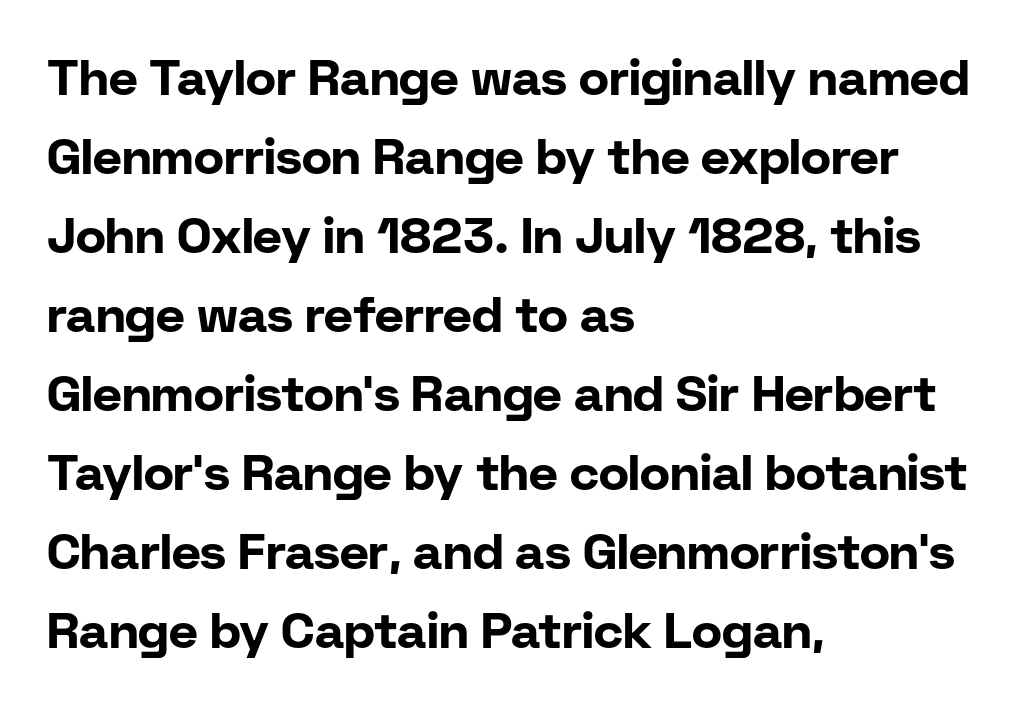
{"serif": "no", "italic": "no", "bold": "yes", "weight": "bold", "width": "normal", "stroke_contrast": "low", "x_height": "medium", "monospaced": "no", "underline": "no", "align": "left", "line_spacing": "normal", "line_spacing_ratio": 1.58, "letter_spacing": "normal", "letter_spacing_em": 0.0, "glyph_px": 50}
